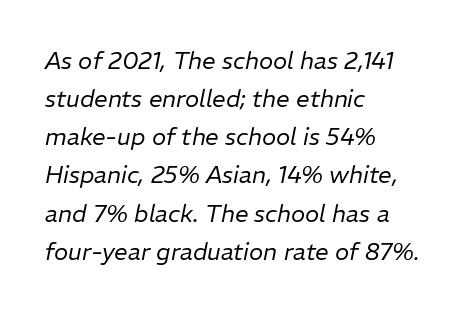
{"italic": "yes", "lean": "right", "slant_degrees": 11, "bold": "no", "underline": "no", "align": "left", "line_spacing": "normal", "line_spacing_ratio": 1.59, "letter_spacing": "normal", "letter_spacing_em": 0.0, "glyph_px": 24}
